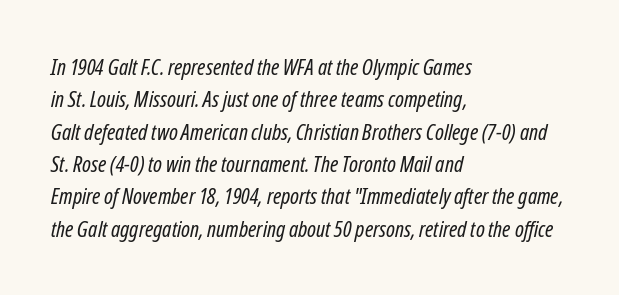
Q: Is the text bold? A: No.
Q: Is the text italic (slanted)? A: Yes, it leans right by about 12 degrees.
Q: Is the text underlined? A: No.
Q: How is the paragraph aligned? A: Left-aligned.
Q: Is the spacing between letters normal or unusually wide? A: Normal.
Q: Is the spacing between lines tight, normal or loose? A: Normal.
